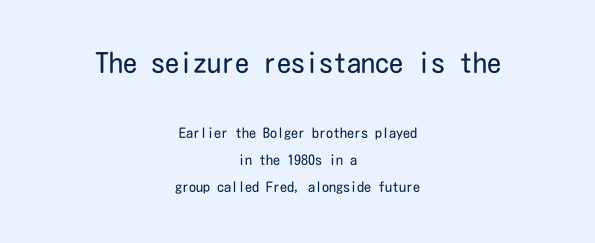
The rag falls on both sides of this text block equally. The passage shown is typeset with a sans-serif family. Quick note: interline space is abundant. Does the lettering tilt? It doesn't — this is upright. This rendering leaves character spacing at its baseline value. Here the first block reads like a headline and the second like body copy.
